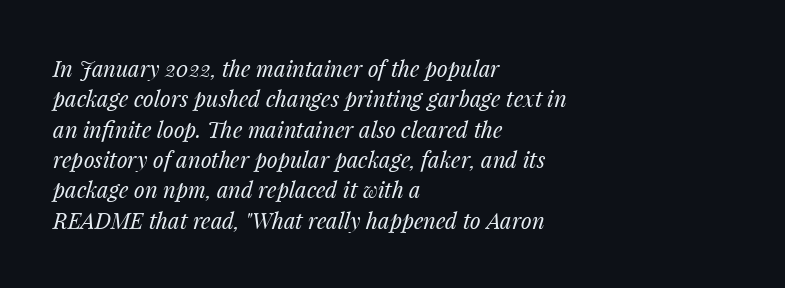
The image shows 22 px text type, italic (leaning right); set left-aligned, normal line spacing (1.38x), normal letter spacing, not underlined.
